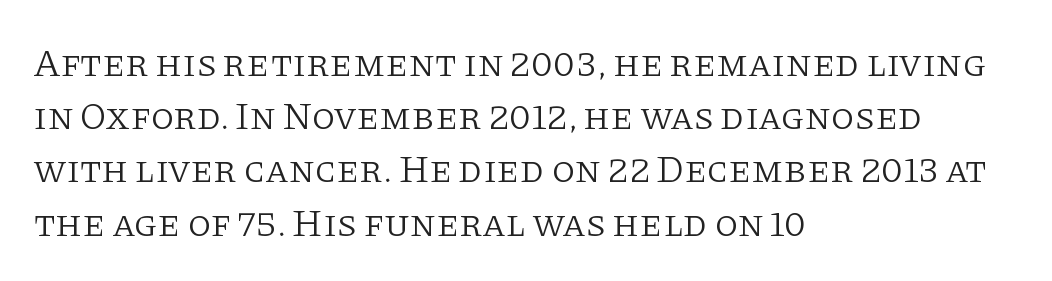
The image shows 38 px light serif type, upright; set left-aligned, normal line spacing (1.4x), normal letter spacing, not underlined; low stroke contrast and a large x-height.
